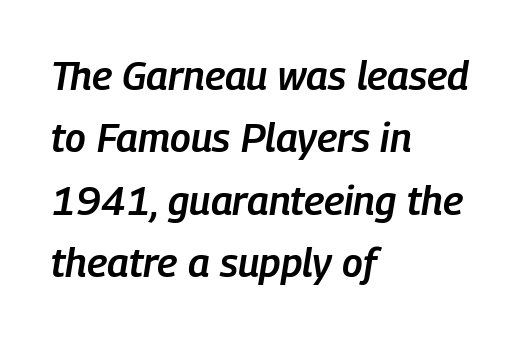
Q: Is the text bold? A: Semi-bold.
Q: Is the text italic (slanted)? A: Yes, it leans right by about 9 degrees.
Q: Is the text underlined? A: No.
Q: How is the paragraph aligned? A: Left-aligned.
Q: Is the spacing between letters normal or unusually wide? A: Normal.
Q: Is the spacing between lines tight, normal or loose? A: Normal.
Q: Width (condensed, normal, or wide)? A: Condensed.
Q: Stroke contrast? A: Low.
Q: x-height? A: Medium.
Q: Monospaced? A: No.
